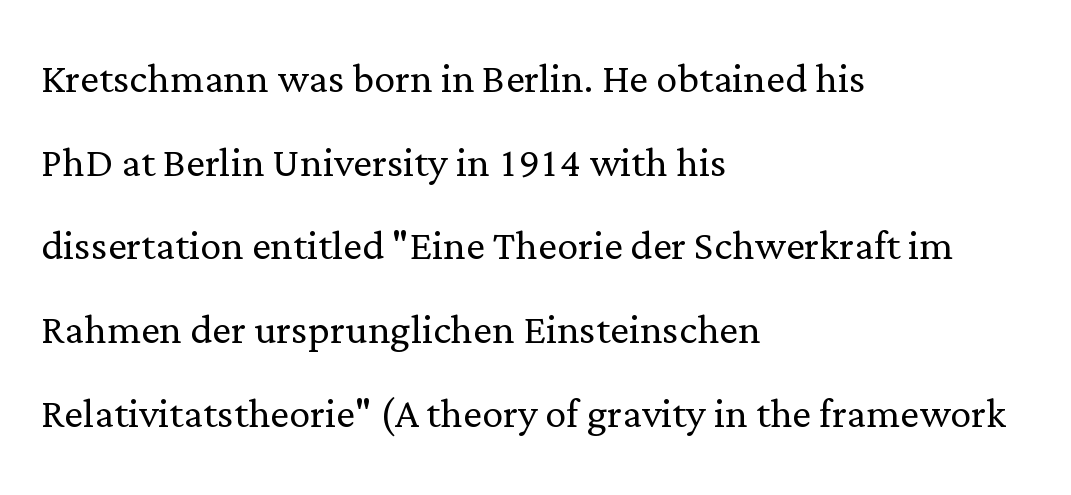
Short and long lines alike share a common starting point at left. Rendered with straight, roman letterforms. Bold? No — there's no thickening of the strokes. Leading matches the norm, producing a regular column. Any mark beneath the type? The region is blank.
